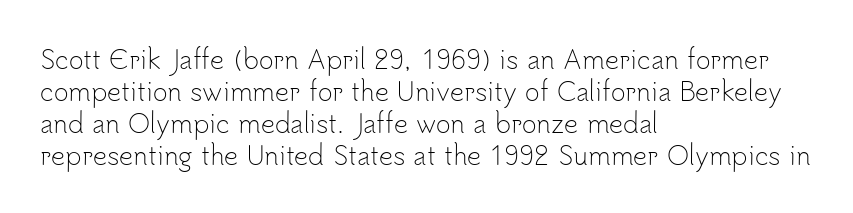
{"italic": "no", "bold": "no", "underline": "no", "align": "left", "line_spacing": "normal", "line_spacing_ratio": 1.28, "letter_spacing": "normal", "letter_spacing_em": 0.0, "glyph_px": 25}
